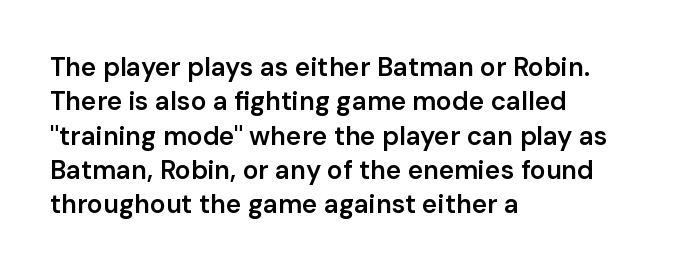
{"italic": "no", "bold": "semi", "underline": "no", "align": "left", "line_spacing": "normal", "line_spacing_ratio": 1.32, "letter_spacing": "normal", "letter_spacing_em": 0.0, "glyph_px": 26}
